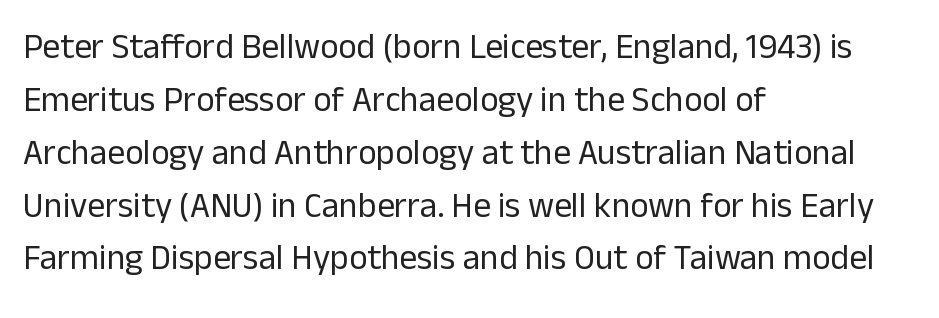
The font sits on the lighter half of the weight spectrum, regular included. Do the characters align in a grid? No, the font is proportional. Regarding serifs, this sample does without them. Notice how the passage keeps a crisp vertical edge on the left only.
